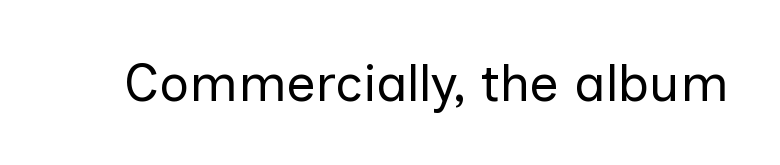
Ascenders rise straight up at ninety degrees. Check the space under the baseline: it is left empty. What stands out about the letter spacing? Nothing — it is the standard amount. The designer went with a sans here, leaving each stem footless.
